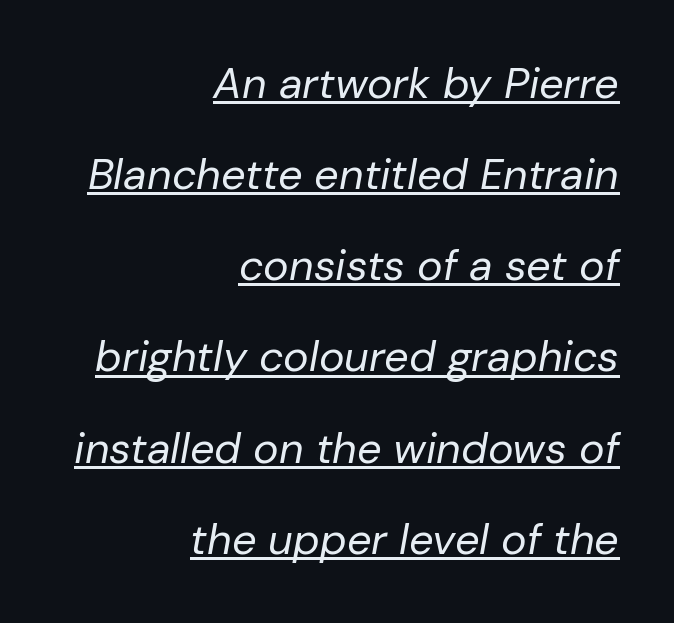
{"italic": "yes", "lean": "right", "slant_degrees": 10, "bold": "no", "weight": "regular", "width": "normal", "stroke_contrast": "low", "x_height": "medium", "monospaced": "no", "underline": "yes", "align": "right", "line_spacing": "loose", "line_spacing_ratio": 2.12, "letter_spacing": "normal", "letter_spacing_em": 0.0, "glyph_px": 43}
